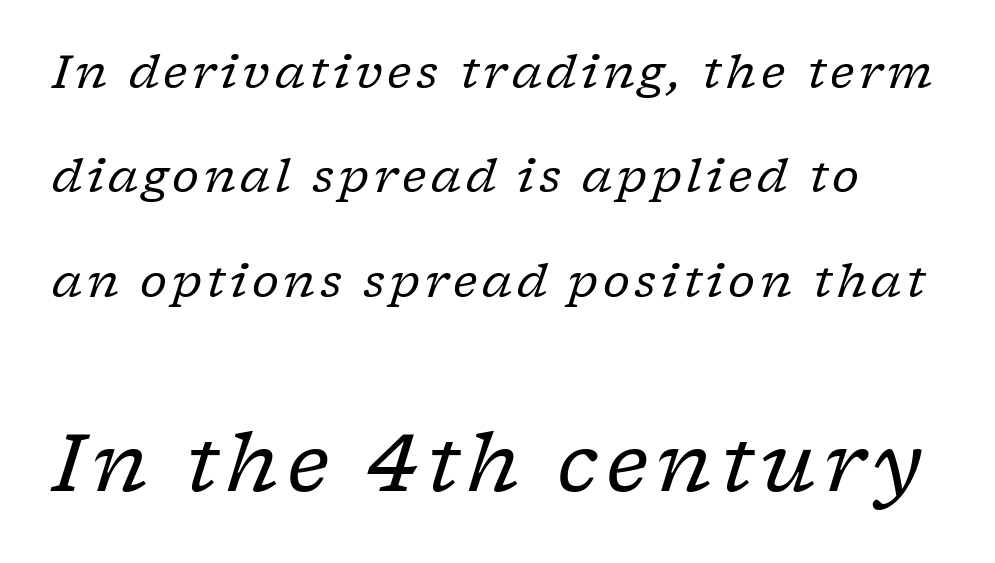
Q: Is the text bold? A: No.
Q: Is the text italic (slanted)? A: Yes, it leans right by about 17 degrees.
Q: Is the typeface a serif or a sans-serif typeface? A: Serif.
Q: Is the text underlined? A: No.
Q: Is the spacing between lines tight, normal or loose? A: Loose.
Q: Which block of text is set in a larger size, the first (top) or the second (bottom)? A: The second (bottom) one.
Q: Width (condensed, normal, or wide)? A: Normal.
Q: Stroke contrast? A: Low.
Q: x-height? A: Medium.
Q: Monospaced? A: No.
